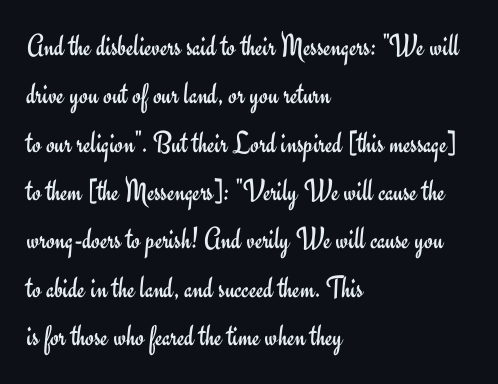
The image shows 31 px regular-weight sans-serif type; set left-aligned, normal line spacing (1.56x), normal letter spacing, not underlined; low stroke contrast and a small x-height.
